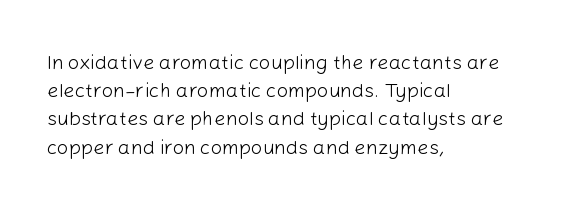
Q: Is the text bold? A: No.
Q: Is the text italic (slanted)? A: No, it is upright.
Q: Is the text underlined? A: No.
Q: How is the paragraph aligned? A: Left-aligned.
Q: Is the spacing between letters normal or unusually wide? A: Normal.
Q: Is the spacing between lines tight, normal or loose? A: Normal.
